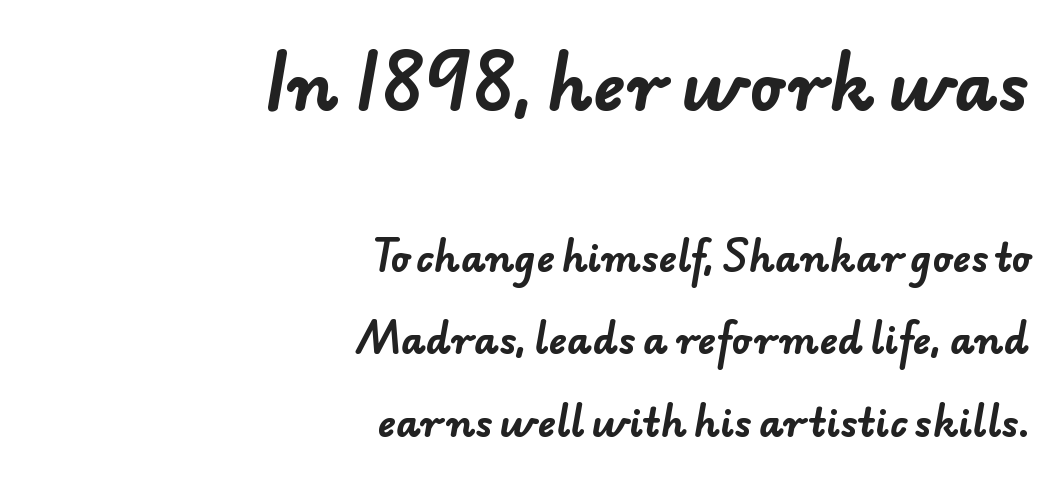
The image shows 67 px bold sans-serif type; set right-aligned, loose line spacing (2.17x), normal letter spacing, not underlined; the first (top) block is 1.76x larger; low stroke contrast and a small x-height.
